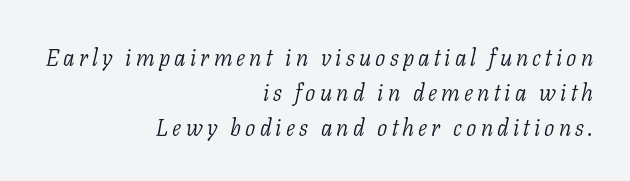
Q: Is the text bold? A: No.
Q: Is the text italic (slanted)? A: Yes, it leans right by about 11 degrees.
Q: Is the text underlined? A: No.
Q: How is the paragraph aligned? A: Right-aligned.
Q: Is the spacing between lines tight, normal or loose? A: Normal.
